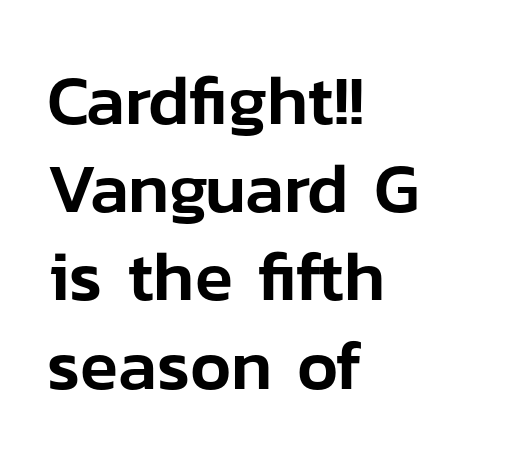
Q: Is the text italic (slanted)? A: No, it is upright.
Q: Is the typeface a serif or a sans-serif typeface? A: Sans-serif.
Q: Is the text underlined? A: No.
Q: How is the paragraph aligned? A: Left-aligned.
Q: Is the spacing between letters normal or unusually wide? A: Normal.
Q: Is the spacing between lines tight, normal or loose? A: Normal.
Q: Width (condensed, normal, or wide)? A: Normal.
Q: Stroke contrast? A: Low.
Q: x-height? A: Medium.
Q: Monospaced? A: No.
